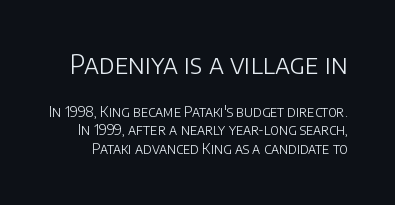
No word sits above an underline. Nothing unusual about the tracking: characters are spaced as the font intends. Designer's note — italics off, roman on. Notice how descenders clear the ascenders below comfortably — that's standard leading. On a weight scale, this lands at 450 or below. Bigger letters appear in the top chunk; the bottom chunk is reduced.
